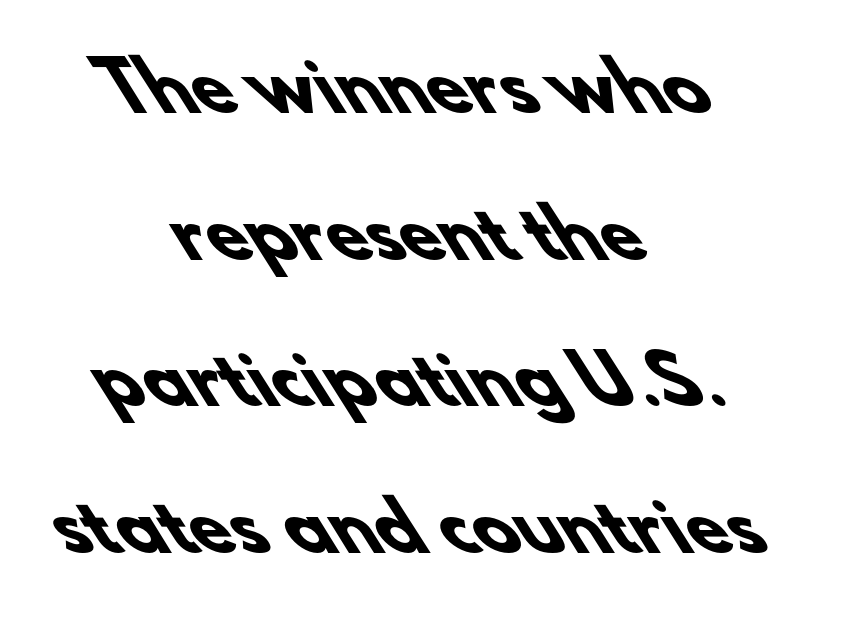
Stroke terminals: plain, sans-serif. Lines of text with bare space underneath. The rendering uses natural spacing where letterforms have individual widths. Regarding leading, the lines here are spaced well apart. Does extra space separate the letters? No, they use regular spacing.
